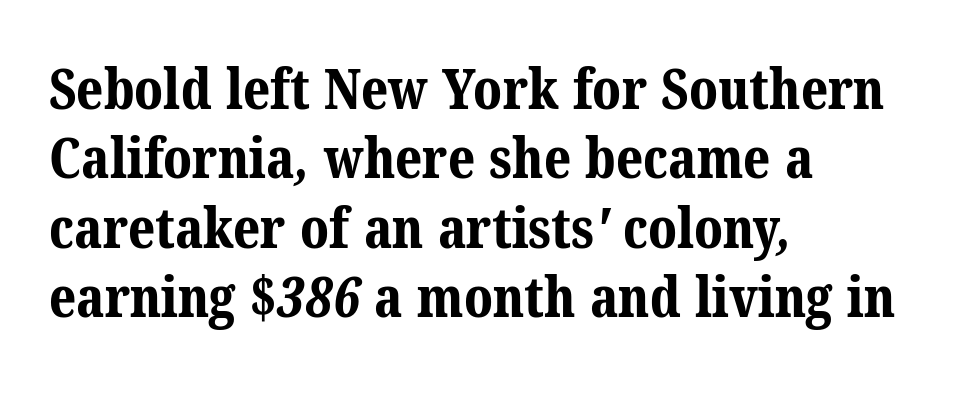
Weight check: bold — yes, fully. Unlike a clean sans, this face finishes its strokes with serifs. If you drew a ruler down the left edge, every line would touch it. The face used here is proportionally spaced, like ordinary book or web type. Clear beneath every line of the passage. The line texture is even and compact thanks to regular tracking.
